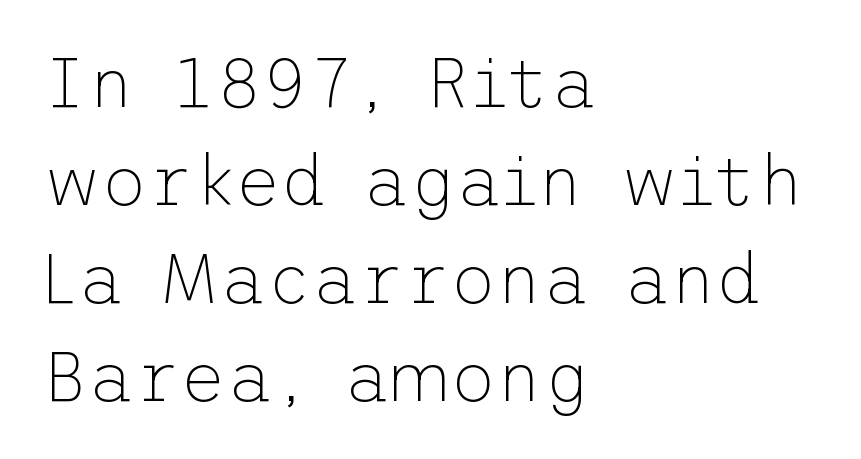
Q: Is the text bold? A: No.
Q: Is the text italic (slanted)? A: No, it is upright.
Q: Is the typeface a serif or a sans-serif typeface? A: Sans-serif.
Q: Is the text underlined? A: No.
Q: How is the paragraph aligned? A: Left-aligned.
Q: Is the spacing between letters normal or unusually wide? A: Normal.
Q: Is the spacing between lines tight, normal or loose? A: Normal.
Q: Width (condensed, normal, or wide)? A: Normal.
Q: Stroke contrast? A: Low.
Q: x-height? A: Medium.
